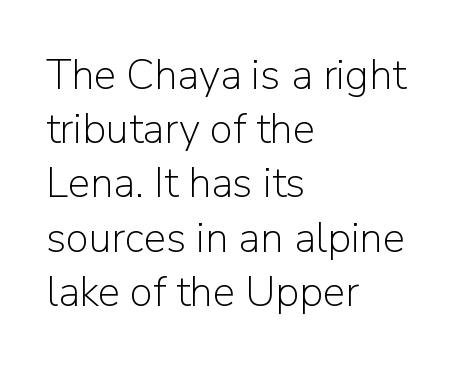
The rag falls on the right side of this text block. Quick note: interline space is typical. Honestly, the letter spacing is just normal — you wouldn't notice it. Each letter's strokes conclude bluntly, with no projecting serifs. Weight: not bold — regular or lighter.
